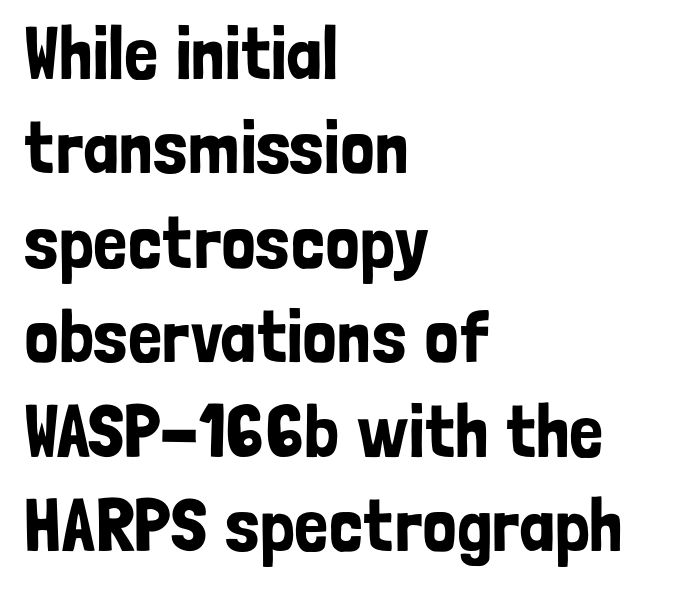
Where is the straight margin? On the left. Do the characters align in a grid? No, the font is proportional. The font's upright variant was chosen for this text. This sample keeps an unexceptional amount of space between lines.
